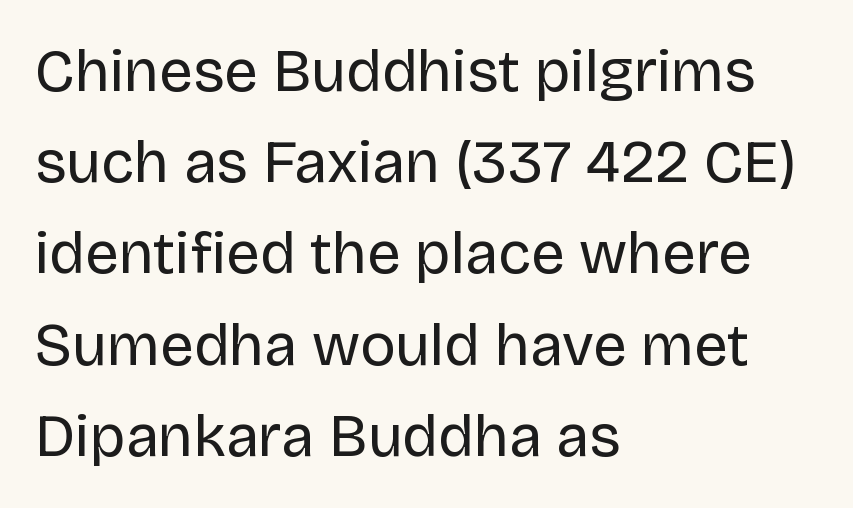
Q: Is the text bold? A: No.
Q: Is the text italic (slanted)? A: No, it is upright.
Q: Is the typeface a serif or a sans-serif typeface? A: Sans-serif.
Q: Is the text underlined? A: No.
Q: How is the paragraph aligned? A: Left-aligned.
Q: Is the spacing between letters normal or unusually wide? A: Normal.
Q: Is the spacing between lines tight, normal or loose? A: Normal.
Q: Width (condensed, normal, or wide)? A: Normal.
Q: Stroke contrast? A: Low.
Q: x-height? A: Large.
Q: Monospaced? A: No.
